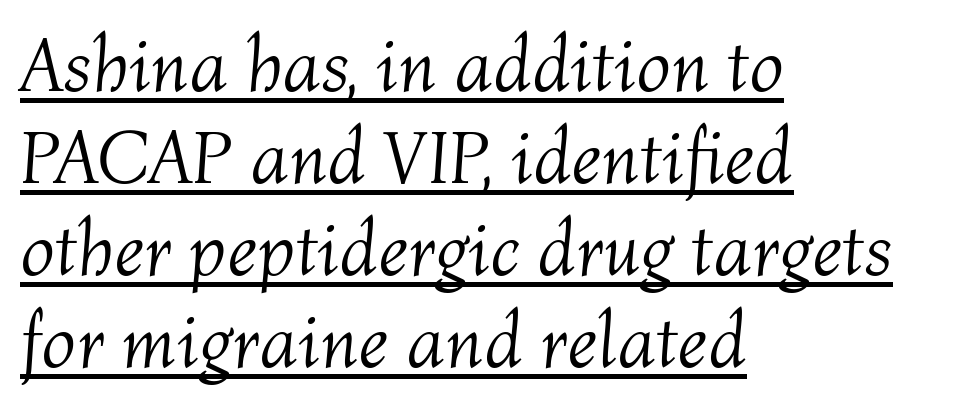
Every character sits at an angle, as italics do. Does a line run under the words? Yes, clearly. The type is set solid horizontally, with unmodified tracking. Letters have the restrained weight of plain body copy at most. Do the characters align in a grid? No, the font is proportional.
